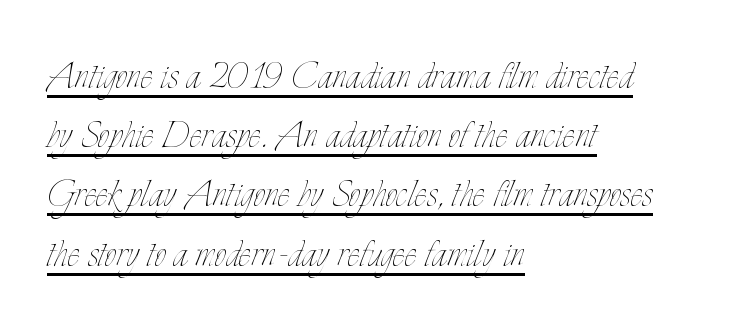
Q: Is the text bold? A: No.
Q: Is the text italic (slanted)? A: Yes.
Q: Is the text underlined? A: Yes.
Q: How is the paragraph aligned? A: Left-aligned.
Q: Is the spacing between letters normal or unusually wide? A: Normal.
Q: Is the spacing between lines tight, normal or loose? A: Normal.
Q: Width (condensed, normal, or wide)? A: Condensed.
Q: Stroke contrast? A: Low.
Q: x-height? A: Small.
Q: Monospaced? A: No.
